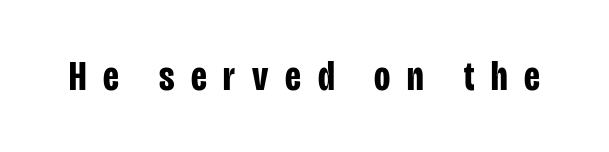
Caption: expanded tracking, letters set apart. The type family on display is of the sans-serif kind. This rendering features lettering with no underline. Is this a fixed-width face? No — the glyphs have proportional, varying widths.
